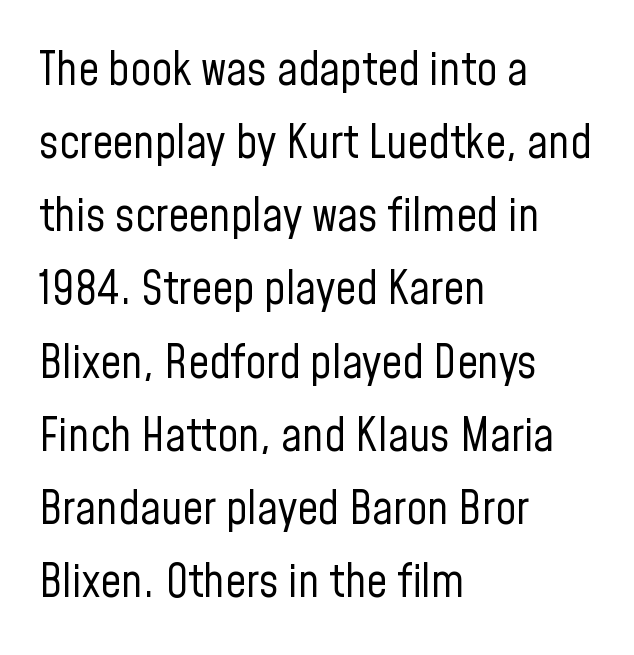
{"serif": "no", "italic": "no", "bold": "no", "weight": "regular", "width": "condensed", "stroke_contrast": "low", "x_height": "medium", "monospaced": "no", "underline": "no", "align": "left", "line_spacing": "normal", "line_spacing_ratio": 1.59, "letter_spacing": "normal", "letter_spacing_em": 0.0, "glyph_px": 46}
